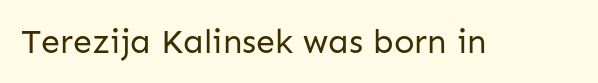
{"serif": "no", "italic": "no", "bold": "no", "weight": "regular", "width": "normal", "stroke_contrast": "low", "x_height": "medium", "monospaced": "no", "underline": "no", "letter_spacing": "normal", "letter_spacing_em": 0.0, "glyph_px": 34}
